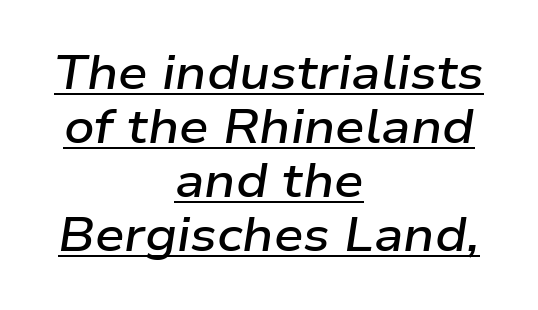
The image shows 47 px semibold, wide type, italic (leaning right); set centered, tight line spacing (1.15x), normal letter spacing, underlined; low stroke contrast and a medium x-height.
